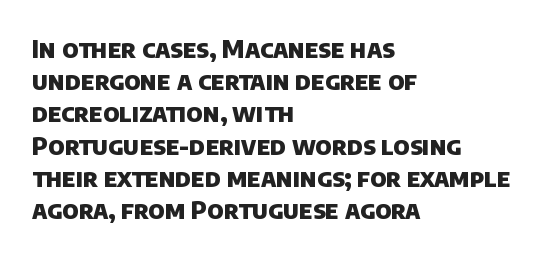
The baseline area is clear. Standard letterfit; no display-style spreading of the glyphs. The sample has been set heavy, in full bold. Teacher's note: observe the even left margin — that is flush-left alignment.
